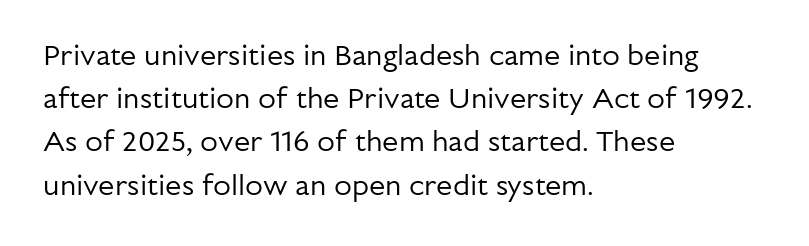
Observe the absence of serifs on each vertical stroke in this sample. Short and long lines alike share a common starting point at left. Think standard paragraph weight, or any step lighter than that. The rendering uses natural spacing where letterforms have individual widths. Glyph-to-glyph distance matches everyday printed text. The lettering stays uniformly vertical, giving the passage a roman look.
